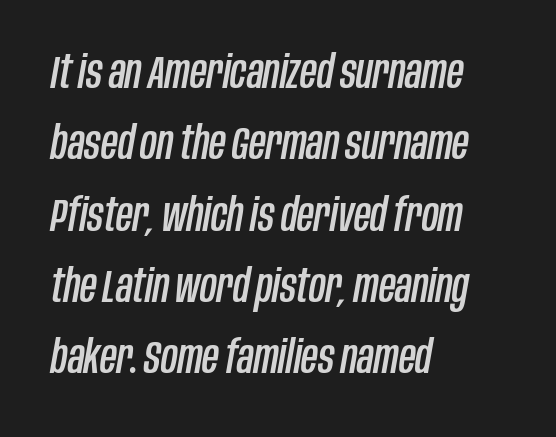
A typesetter would mark this as italic. Letter spacing: default. Leading matches the norm, producing a regular column. Underline: absent. The text block is weighted toward the left margin, trailing off unevenly rightward. Note the varied advance widths — an 'i' is clearly narrower than an 'm'.
